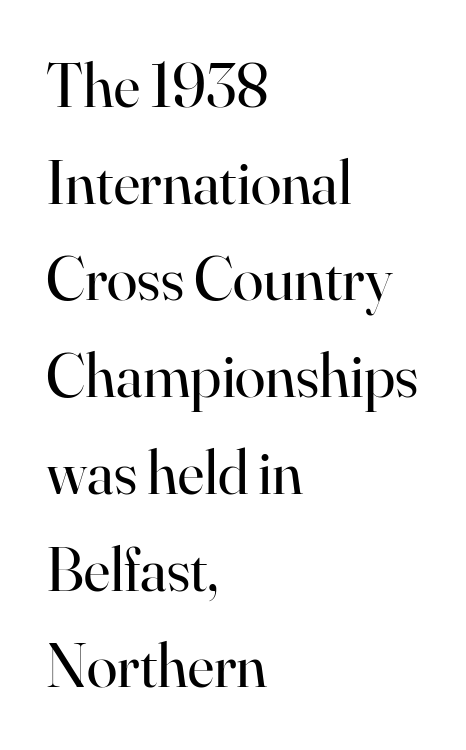
This sample uses an upright cut, with every glyph sitting square on the baseline. Each letter's strokes conclude with small projecting serifs. This rendering uses left alignment, leaving the right contour irregular. The face used here is proportionally spaced, like ordinary book or web type.
